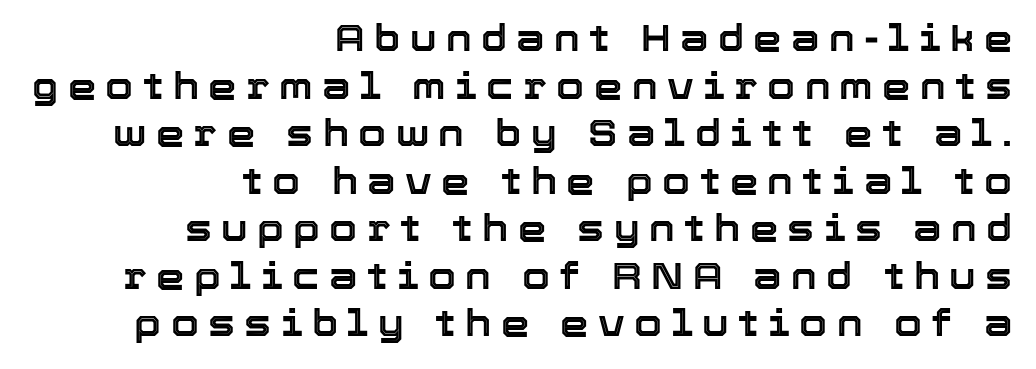
The image shows 36 px text type, upright; set right-aligned, normal line spacing (1.32x), unusually wide letter spacing (+0.26 em), not underlined; a medium x-height.
